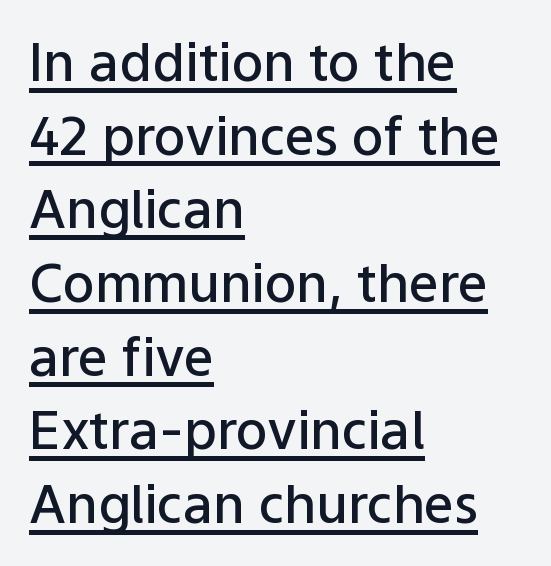
{"serif": "no", "italic": "no", "bold": "semi", "weight": "semibold", "width": "normal", "stroke_contrast": "low", "x_height": "medium", "monospaced": "no", "underline": "yes", "align": "left", "line_spacing": "normal", "line_spacing_ratio": 1.39, "letter_spacing": "normal", "letter_spacing_em": 0.0, "glyph_px": 53}
